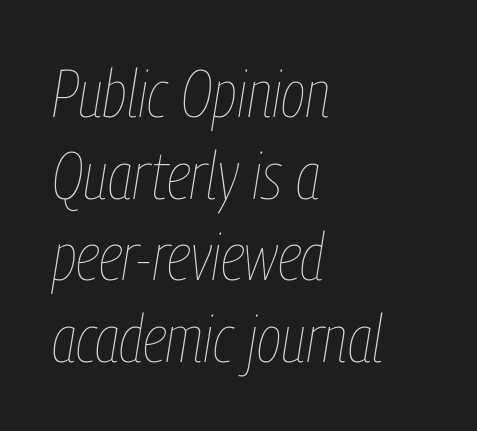
The image shows 67 px thin, condensed type, italic (leaning right); set left-aligned, line spacing 1.22x, normal letter spacing, not underlined; low stroke contrast and a medium x-height.
